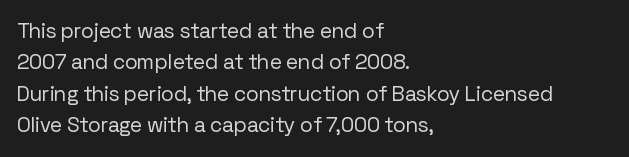
{"italic": "no", "bold": "no", "underline": "no", "align": "left", "line_spacing": "normal", "line_spacing_ratio": 1.5, "letter_spacing": "normal", "letter_spacing_em": 0.0, "glyph_px": 21}
